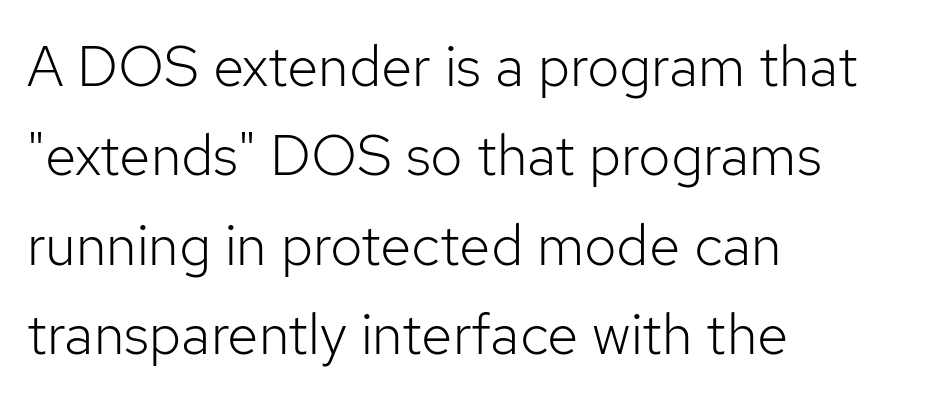
{"serif": "no", "italic": "no", "bold": "no", "weight": "light", "width": "normal", "stroke_contrast": "low", "x_height": "medium", "monospaced": "no", "underline": "no", "align": "left", "line_spacing": "normal", "line_spacing_ratio": 1.57, "letter_spacing": "normal", "letter_spacing_em": 0.0, "glyph_px": 57}
